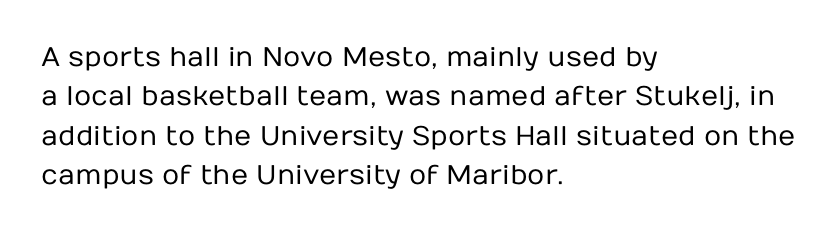
{"italic": "no", "bold": "no", "underline": "no", "align": "left", "line_spacing": "normal", "line_spacing_ratio": 1.46, "letter_spacing": "normal", "letter_spacing_em": 0.0, "glyph_px": 27}
